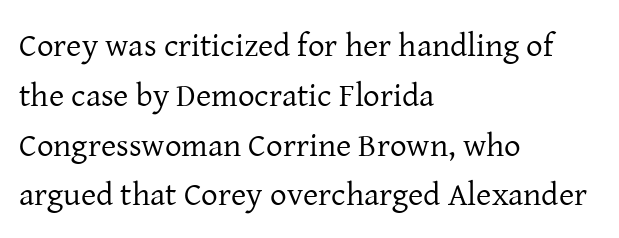
Q: Is the text bold? A: No.
Q: Is the text italic (slanted)? A: No, it is upright.
Q: Is the typeface a serif or a sans-serif typeface? A: Serif.
Q: Is the text underlined? A: No.
Q: How is the paragraph aligned? A: Left-aligned.
Q: Is the spacing between letters normal or unusually wide? A: Normal.
Q: Is the spacing between lines tight, normal or loose? A: Normal.
Q: Width (condensed, normal, or wide)? A: Normal.
Q: Stroke contrast? A: Low.
Q: x-height? A: Medium.
Q: Monospaced? A: No.
